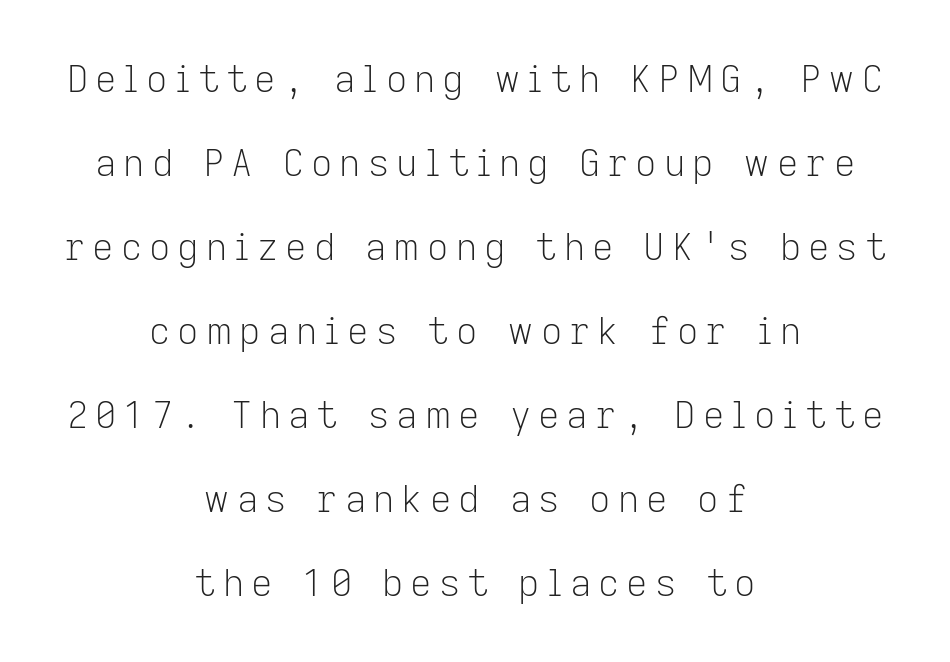
Q: Is the text bold? A: No.
Q: Is the text italic (slanted)? A: No, it is upright.
Q: Is the typeface a serif or a sans-serif typeface? A: Sans-serif.
Q: Is the text underlined? A: No.
Q: How is the paragraph aligned? A: Centered.
Q: Is the spacing between lines tight, normal or loose? A: Loose.
Q: Width (condensed, normal, or wide)? A: Normal.
Q: Stroke contrast? A: Low.
Q: x-height? A: Medium.
Q: Monospaced? A: No.
